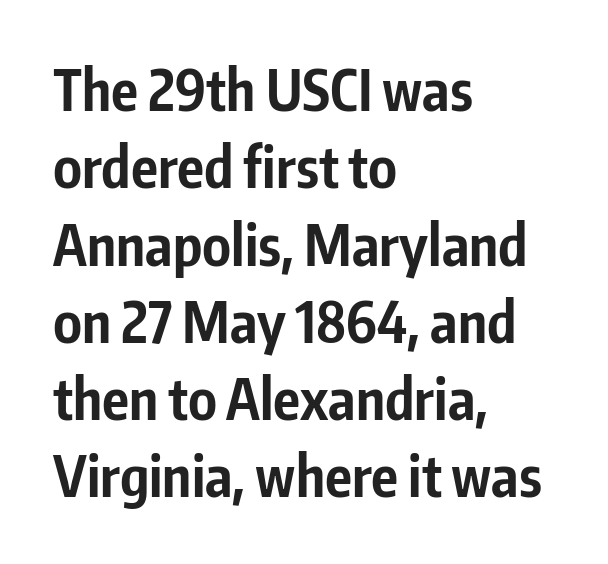
Q: Is the text bold? A: Yes.
Q: Is the text italic (slanted)? A: No, it is upright.
Q: Is the typeface a serif or a sans-serif typeface? A: Sans-serif.
Q: Is the text underlined? A: No.
Q: How is the paragraph aligned? A: Left-aligned.
Q: Is the spacing between letters normal or unusually wide? A: Normal.
Q: Is the spacing between lines tight, normal or loose? A: Normal.
Q: Width (condensed, normal, or wide)? A: Condensed.
Q: Stroke contrast? A: Low.
Q: x-height? A: Medium.
Q: Monospaced? A: No.
